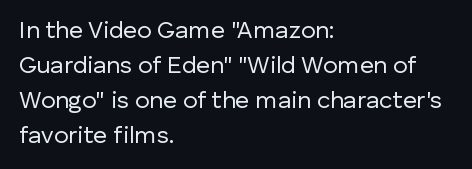
{"italic": "no", "bold": "no", "underline": "no", "align": "left", "line_spacing": "normal", "line_spacing_ratio": 1.46, "letter_spacing": "normal", "letter_spacing_em": 0.0, "glyph_px": 24}
